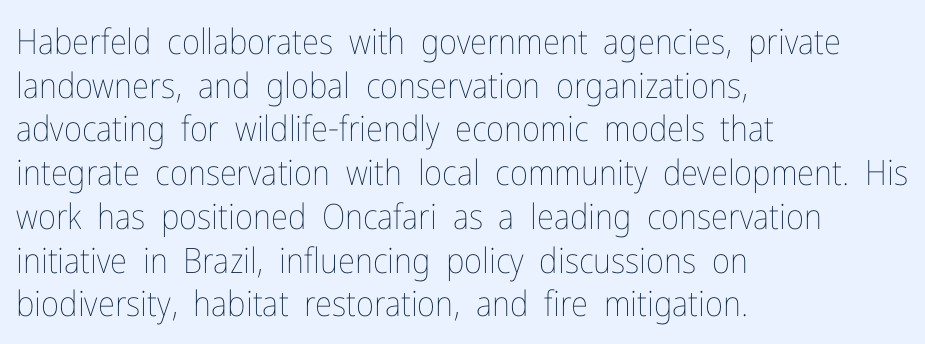
{"italic": "no", "bold": "no", "weight": "thin", "width": "condensed", "stroke_contrast": "low", "x_height": "medium", "monospaced": "no", "underline": "no", "align": "left", "line_spacing": "normal", "line_spacing_ratio": 1.25, "letter_spacing": "normal", "letter_spacing_em": 0.0, "glyph_px": 35}
